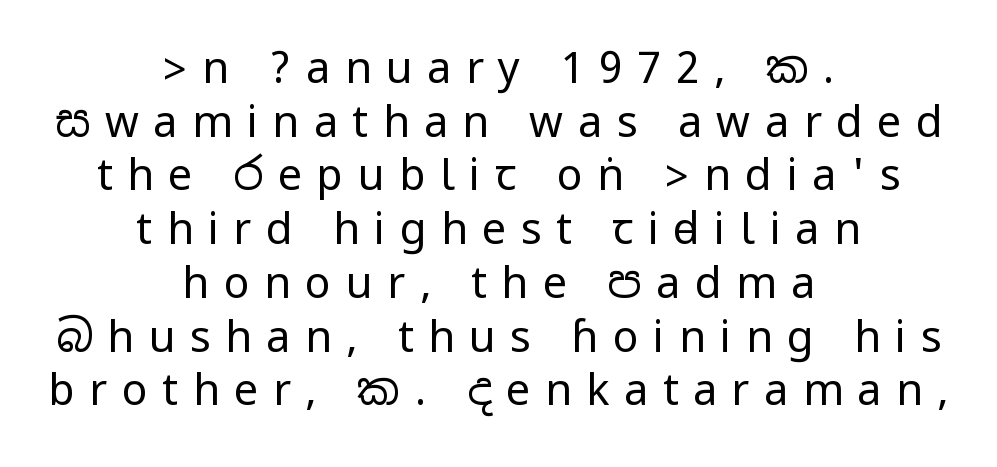
Q: Is the text bold? A: No.
Q: Is the text italic (slanted)? A: No, it is upright.
Q: Is the typeface a serif or a sans-serif typeface? A: Sans-serif.
Q: Is the text underlined? A: No.
Q: How is the paragraph aligned? A: Centered.
Q: Is the spacing between letters normal or unusually wide? A: Unusually wide.
Q: Is the spacing between lines tight, normal or loose? A: Normal.
Q: Width (condensed, normal, or wide)? A: Condensed.
Q: Stroke contrast? A: Low.
